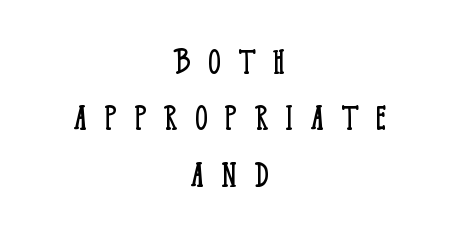
{"serif": "yes", "italic": "no", "bold": "no", "weight": "light", "width": "condensed", "stroke_contrast": "low", "x_height": "large", "monospaced": "no", "underline": "no", "align": "center", "line_spacing": "normal", "line_spacing_ratio": 1.41, "letter_spacing": "wide", "letter_spacing_em": 0.43, "glyph_px": 40}
